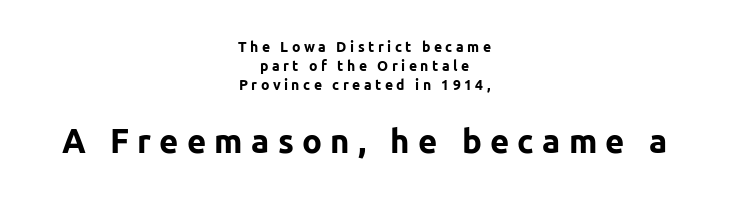
Q: Is the text bold? A: Yes.
Q: Is the text italic (slanted)? A: No, it is upright.
Q: Is the typeface a serif or a sans-serif typeface? A: Sans-serif.
Q: Is the text underlined? A: No.
Q: How is the paragraph aligned? A: Centered.
Q: Is the spacing between letters normal or unusually wide? A: Unusually wide.
Q: Is the spacing between lines tight, normal or loose? A: Normal.
Q: Which block of text is set in a larger size, the first (top) or the second (bottom)? A: The second (bottom) one.
Q: Width (condensed, normal, or wide)? A: Normal.
Q: Stroke contrast? A: Low.
Q: x-height? A: Medium.
Q: Monospaced? A: No.
